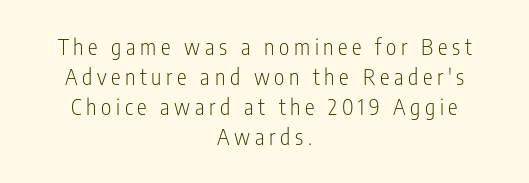
Q: Is the text bold? A: No.
Q: Is the text italic (slanted)? A: No, it is upright.
Q: Is the text underlined? A: No.
Q: How is the paragraph aligned? A: Centered.
Q: Is the spacing between letters normal or unusually wide? A: Unusually wide.
Q: Is the spacing between lines tight, normal or loose? A: Normal.
